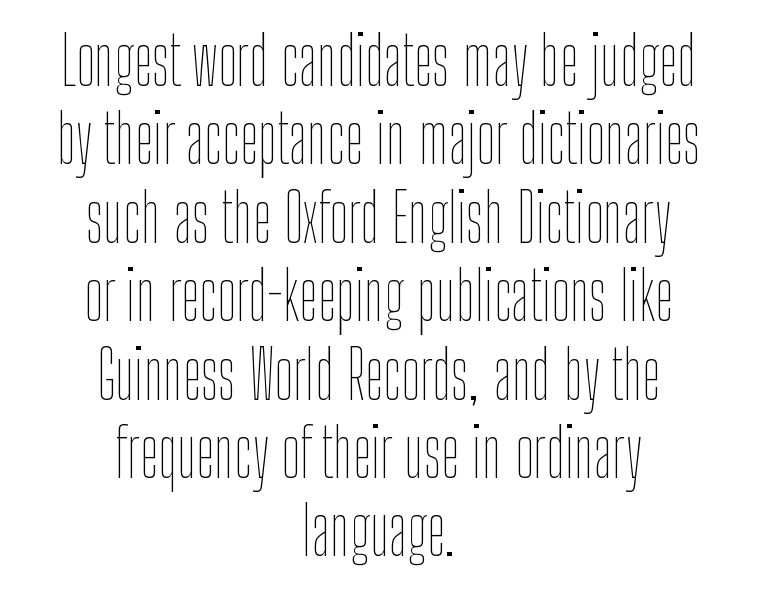
The image shows 67 px thin, condensed type, upright; set centered, line spacing 1.17x, normal letter spacing, not underlined; low stroke contrast and a medium x-height.
